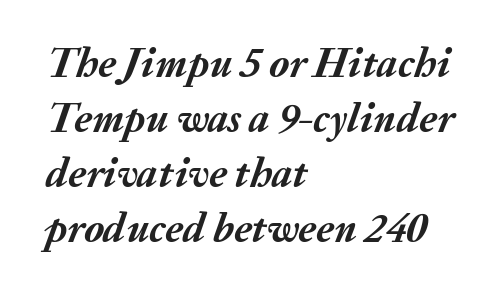
Caption: multi-line text, flush left, ragged right. The passage shown is typed in a proportional face where columns would drift. Does extra space separate the letters? No, they use regular spacing. Honestly, the row spacing looks completely unremarkable. This rendering features lettering with no underline.
